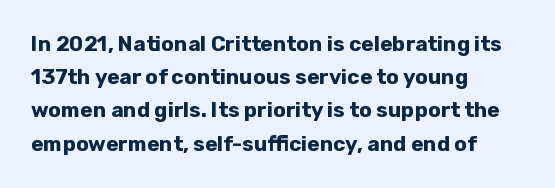
Q: Is the text bold? A: Yes.
Q: Is the text italic (slanted)? A: No, it is upright.
Q: Is the text underlined? A: No.
Q: How is the paragraph aligned? A: Left-aligned.
Q: Is the spacing between letters normal or unusually wide? A: Normal.
Q: Is the spacing between lines tight, normal or loose? A: Normal.
